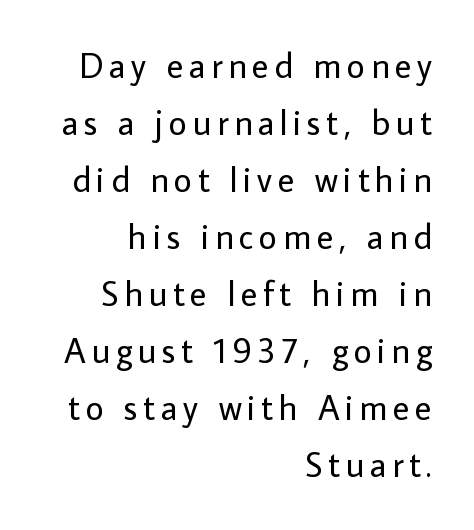
The image shows 35 px regular-weight sans-serif type, upright; set right-aligned, normal line spacing (1.63x), not underlined; low stroke contrast and a medium x-height.
